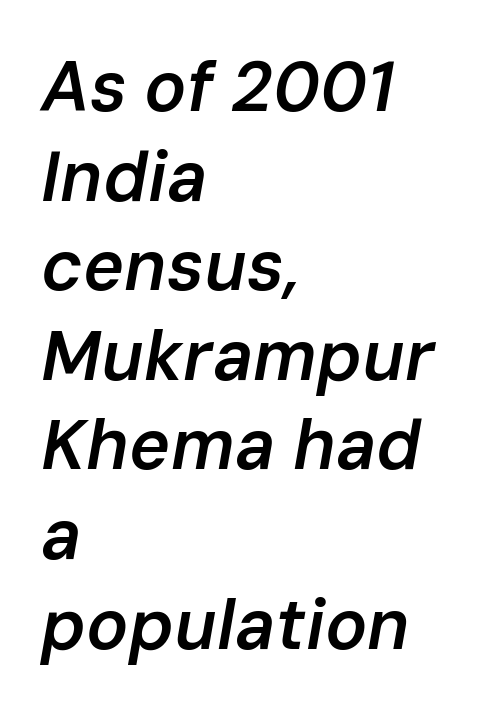
The image shows 70 px semibold type, italic (leaning right); set left-aligned, normal line spacing (1.28x), normal letter spacing, not underlined; low stroke contrast and a medium x-height.
